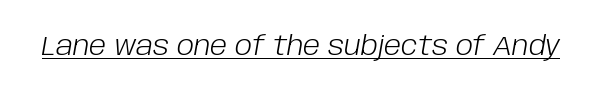
Q: Is the text bold? A: No.
Q: Is the text italic (slanted)? A: Yes, it leans right by about 10 degrees.
Q: Is the text underlined? A: Yes.
Q: Is the spacing between letters normal or unusually wide? A: Normal.
